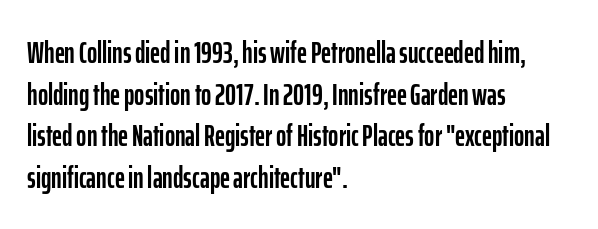
The image shows 31 px condensed sans-serif type, upright; set left-aligned, normal line spacing (1.34x), normal letter spacing, not underlined; low stroke contrast and a medium x-height.
